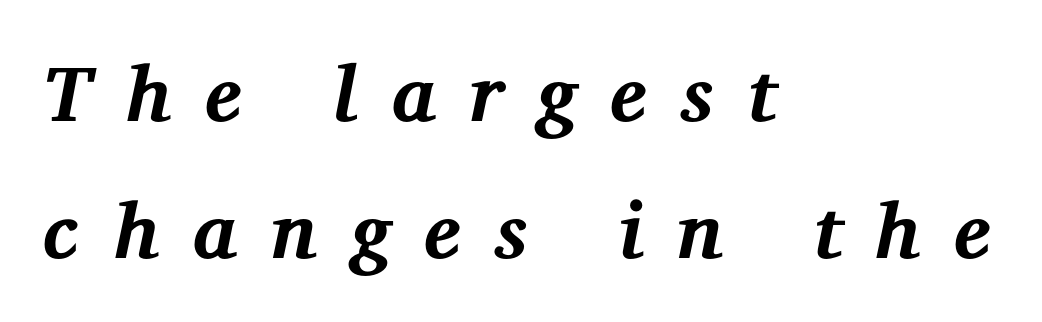
Q: Is the text bold? A: Yes.
Q: Is the text italic (slanted)? A: Yes, it leans right by about 12 degrees.
Q: Is the typeface a serif or a sans-serif typeface? A: Serif.
Q: Is the text underlined? A: No.
Q: How is the paragraph aligned? A: Left-aligned.
Q: Is the spacing between letters normal or unusually wide? A: Unusually wide.
Q: Width (condensed, normal, or wide)? A: Normal.
Q: Stroke contrast? A: Medium.
Q: x-height? A: Medium.
Q: Monospaced? A: No.
